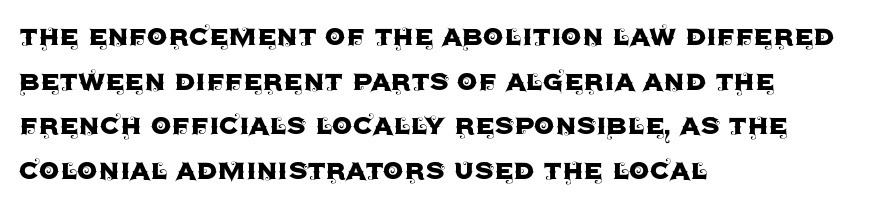
The image shows 33 px sans-serif type, upright; set left-aligned, normal line spacing (1.35x), normal letter spacing, not underlined; a large x-height.
